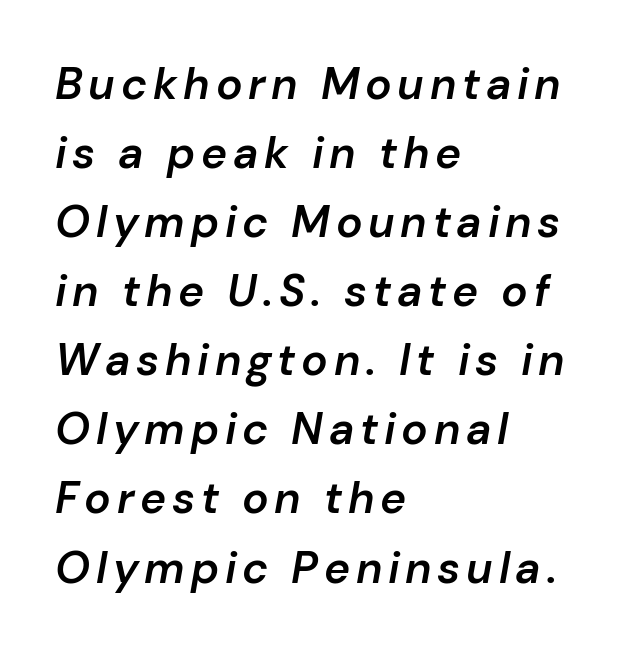
{"italic": "yes", "lean": "right", "slant_degrees": 10, "bold": "semi", "weight": "semibold", "width": "normal", "stroke_contrast": "low", "x_height": "medium", "monospaced": "no", "underline": "no", "align": "left", "line_spacing": "normal", "line_spacing_ratio": 1.57, "glyph_px": 44}
